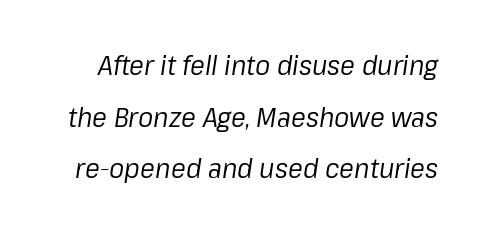
It's the slanting kind of type. The weight tops out at a normal text grade. Character widths vary here, with narrow letters taking less room than wide ones. Look at the tracking — it's just the regular setting, nothing added.
